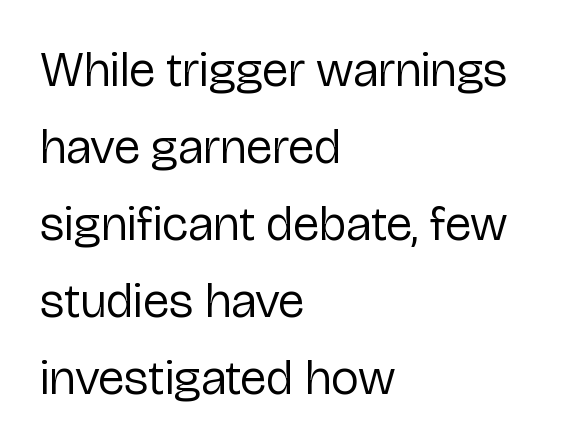
{"serif": "no", "italic": "no", "bold": "no", "weight": "regular", "width": "normal", "stroke_contrast": "low", "x_height": "medium", "monospaced": "no", "underline": "no", "align": "left", "line_spacing": "normal", "line_spacing_ratio": 1.57, "letter_spacing": "normal", "letter_spacing_em": 0.0, "glyph_px": 49}
